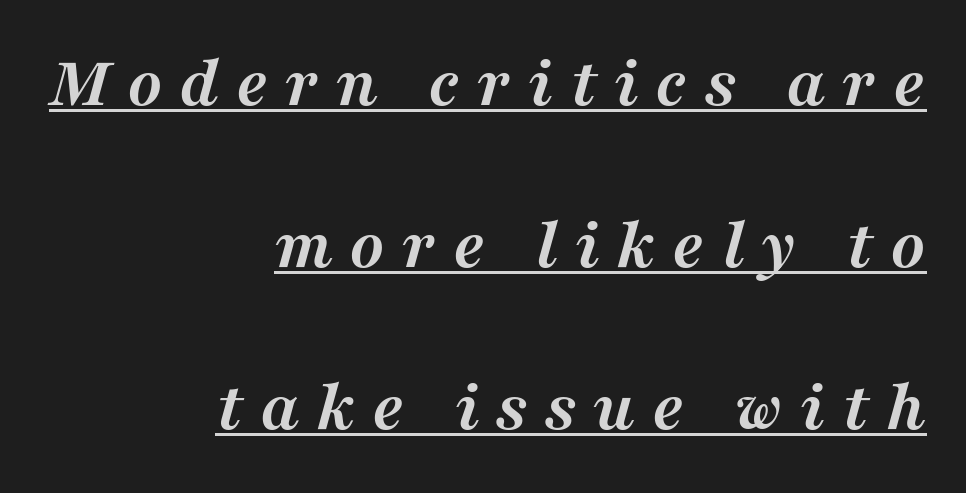
The image shows 73 px semibold serif type, italic (leaning right); set right-aligned, loose line spacing (2.22x), unusually wide letter spacing (+0.23 em), underlined; medium stroke contrast and a medium x-height.
